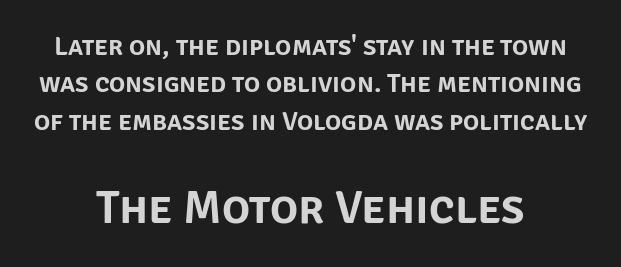
The image shows 47 px sans-serif type, upright; set centered, normal line spacing (1.38x), normal letter spacing, not underlined; the second (bottom) block is 1.74x larger; low stroke contrast and a large x-height.
